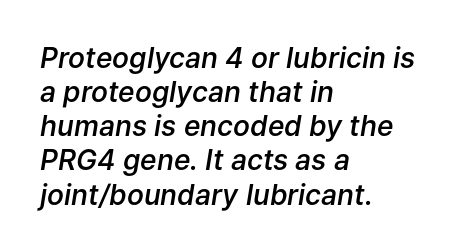
Q: Is the text bold? A: Semi-bold.
Q: Is the text italic (slanted)? A: Yes, it leans right by about 9 degrees.
Q: Is the text underlined? A: No.
Q: How is the paragraph aligned? A: Left-aligned.
Q: Is the spacing between letters normal or unusually wide? A: Normal.
Q: Width (condensed, normal, or wide)? A: Normal.
Q: Stroke contrast? A: Low.
Q: x-height? A: Medium.
Q: Monospaced? A: No.
